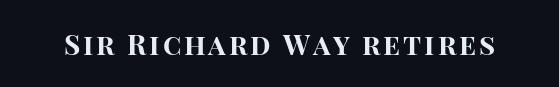
{"serif": "no", "italic": "no", "bold": "yes", "weight": "bold", "width": "normal", "stroke_contrast": "high", "x_height": "large", "monospaced": "no", "underline": "no", "glyph_px": 28}
